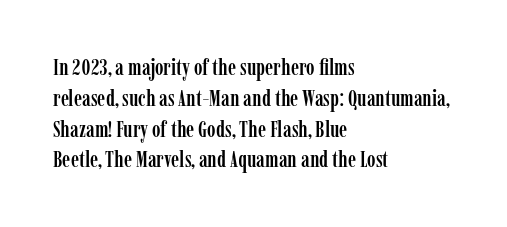
The glyphs are unaccompanied by any horizontal stroke below them. Quick note: not italic, upright. Each word holds together tightly as a unit, with standard inter-letter gaps. The paragraph shown leans on its left margin. Does the leading feel generous? No, just average.
